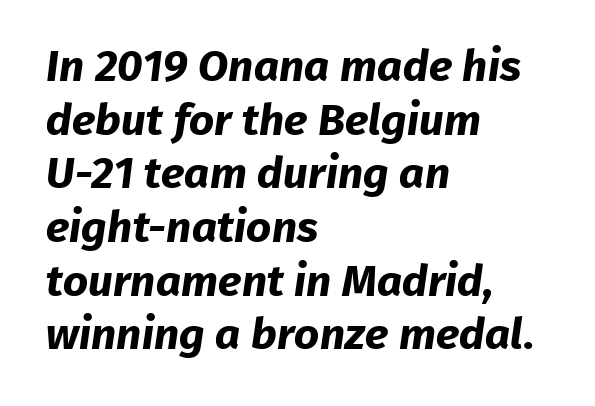
{"serif": "no", "bold": "yes", "weight": "bold", "width": "normal", "stroke_contrast": "low", "x_height": "medium", "monospaced": "no", "underline": "no", "align": "left", "line_spacing_ratio": 1.22, "letter_spacing": "normal", "letter_spacing_em": 0.0, "glyph_px": 44}
